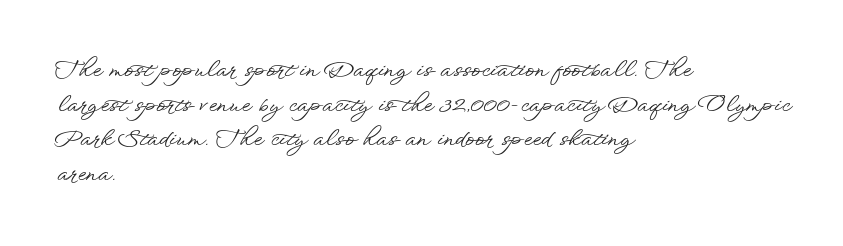
{"underline": "no", "align": "left", "line_spacing": "normal", "line_spacing_ratio": 1.57, "letter_spacing": "normal", "letter_spacing_em": 0.0, "glyph_px": 22}
